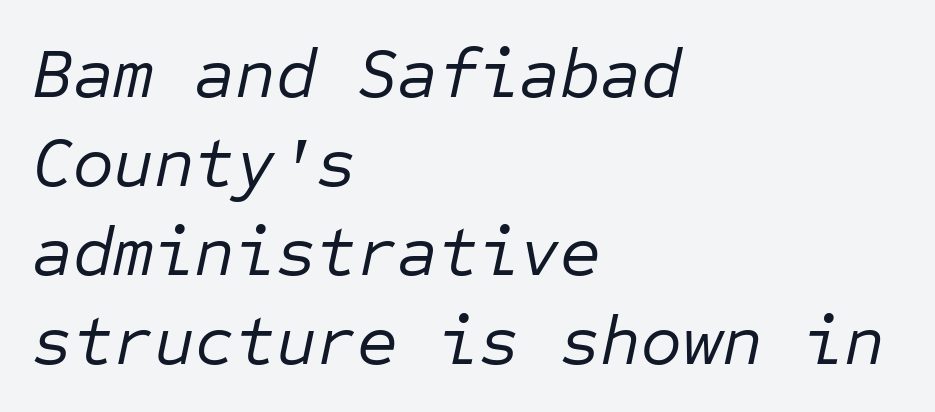
Q: Is the text bold? A: No.
Q: Is the text italic (slanted)? A: Yes, it leans right by about 12 degrees.
Q: Is the text underlined? A: No.
Q: How is the paragraph aligned? A: Left-aligned.
Q: Is the spacing between letters normal or unusually wide? A: Normal.
Q: Is the spacing between lines tight, normal or loose? A: Normal.
Q: Width (condensed, normal, or wide)? A: Normal.
Q: Stroke contrast? A: Low.
Q: x-height? A: Medium.
Q: Monospaced? A: Yes.
